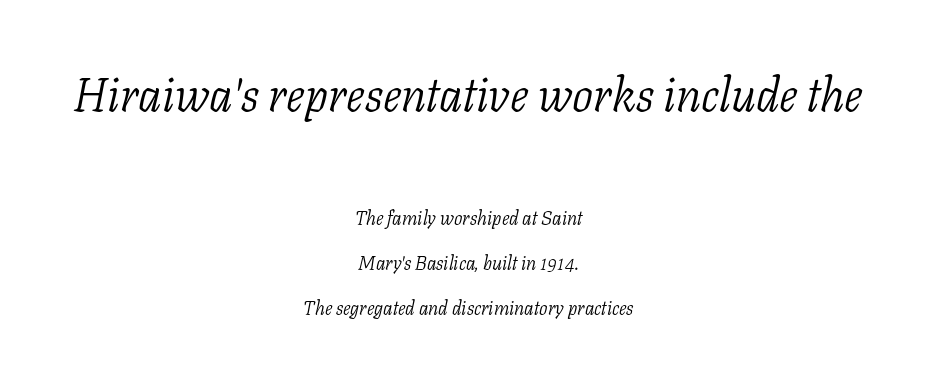
The gap between lines stays unmarked. Summary of vertical rhythm: relaxed, with wide interline spacing. This sample is center-justified, so both line endings float freely. The characters display serif detailing at their extremities.
